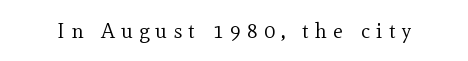
{"italic": "no", "bold": "no", "underline": "no", "letter_spacing": "wide", "letter_spacing_em": 0.3, "glyph_px": 21}
